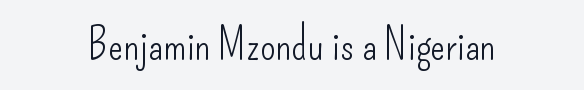
{"serif": "no", "italic": "no", "bold": "no", "weight": "light", "width": "condensed", "stroke_contrast": "low", "x_height": "small", "monospaced": "no", "underline": "no", "align": "center", "letter_spacing": "normal", "letter_spacing_em": 0.0, "glyph_px": 44}
